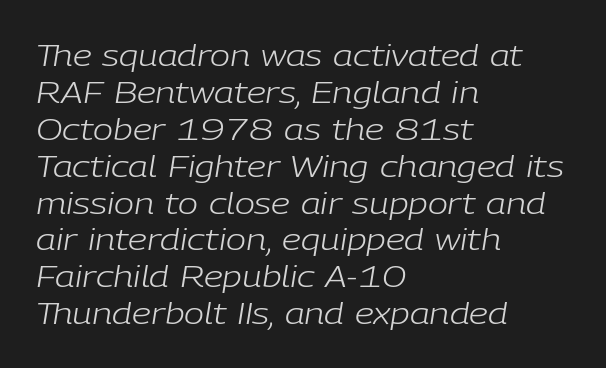
{"italic": "yes", "lean": "right", "slant_degrees": 9, "bold": "no", "weight": "light", "width": "normal", "stroke_contrast": "low", "x_height": "medium", "monospaced": "no", "underline": "no", "align": "left", "line_spacing_ratio": 1.23, "letter_spacing": "normal", "letter_spacing_em": 0.0, "glyph_px": 30}
